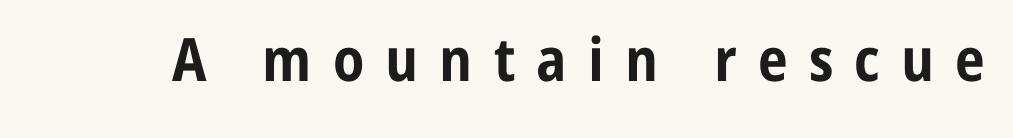
Q: Is the text bold? A: Yes.
Q: Is the text italic (slanted)? A: No, it is upright.
Q: Is the typeface a serif or a sans-serif typeface? A: Sans-serif.
Q: Is the text underlined? A: No.
Q: Is the spacing between letters normal or unusually wide? A: Unusually wide.
Q: Width (condensed, normal, or wide)? A: Condensed.
Q: Stroke contrast? A: Low.
Q: x-height? A: Medium.
Q: Monospaced? A: No.
